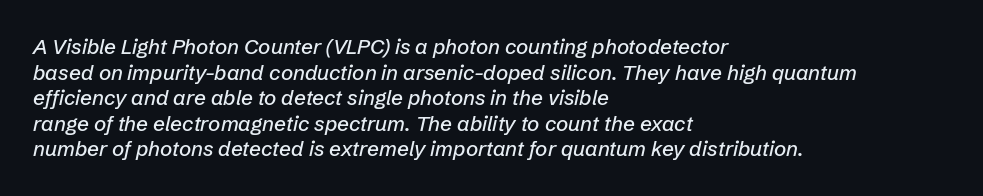
Each row of text sits above clean, open space. Notice how the passage keeps a crisp vertical edge on the left only. Looking at the ascenders, they clearly lean. Look at the tracking — it's just the regular setting, nothing added.
